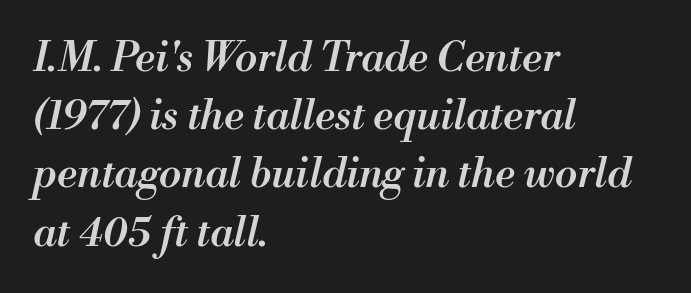
The image shows 41 px semibold type, italic (leaning right); set left-aligned, normal line spacing (1.42x), normal letter spacing, not underlined; medium stroke contrast and a small x-height.
